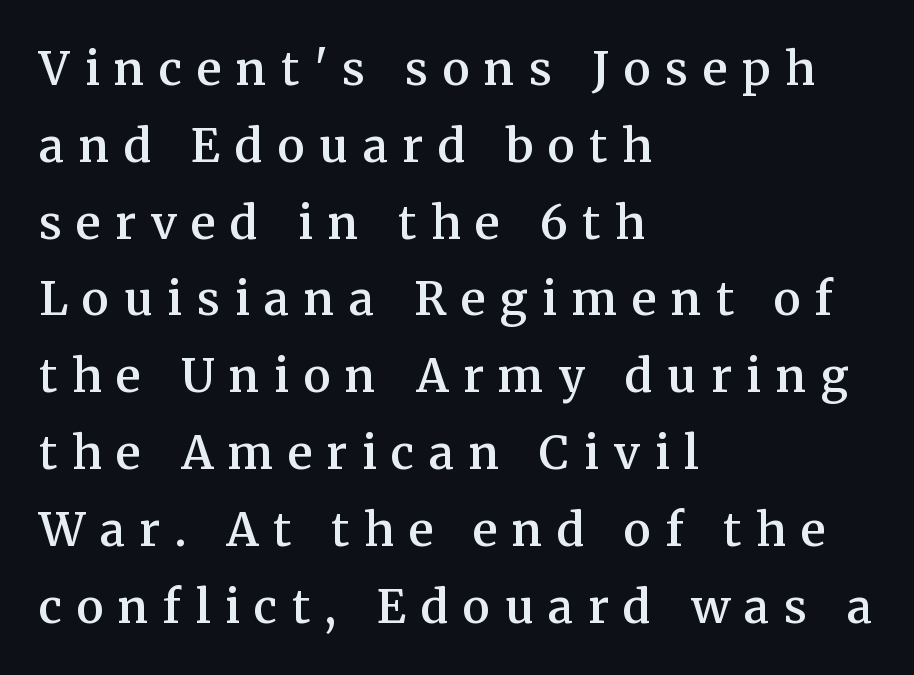
Visually the block forms a straight wall on the left and a jagged coastline on the right. These lines are rendered in a variable-pitch font. Nope, not italic — everything's standing straight. A bare baseline throughout the passage. What stands out about the letter spacing? Its width — letters are far apart. Interline gaps are of average width in this sample.
